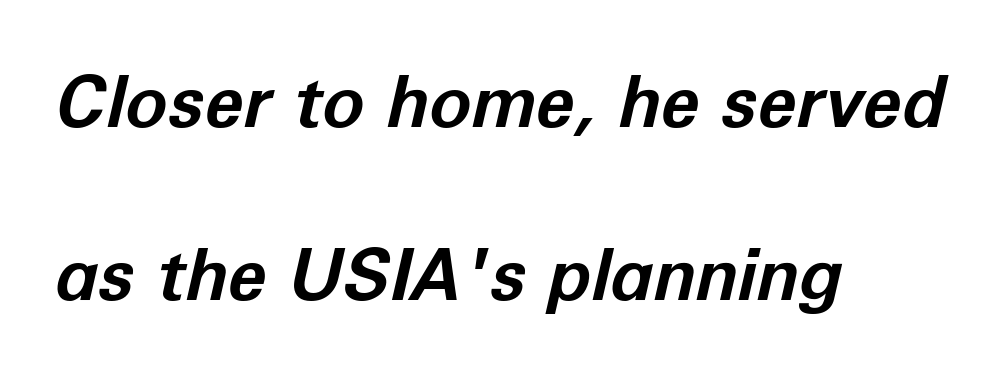
The image shows 71 px bold type, italic (leaning right); set left-aligned, loose line spacing (2.43x), normal letter spacing, not underlined; low stroke contrast and a medium x-height.
